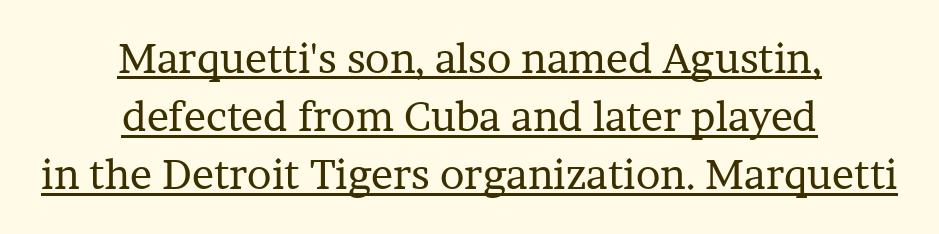
{"serif": "yes", "italic": "no", "bold": "no", "weight": "regular", "width": "normal", "stroke_contrast": "low", "x_height": "medium", "monospaced": "no", "underline": "yes", "align": "center", "line_spacing": "normal", "line_spacing_ratio": 1.42, "letter_spacing": "normal", "letter_spacing_em": 0.0, "glyph_px": 41}
